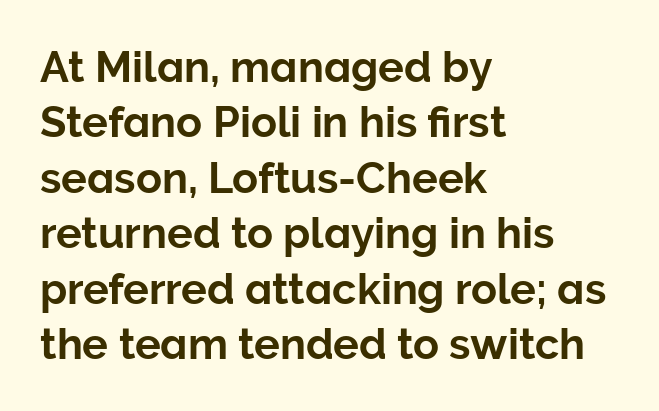
Q: Is the text italic (slanted)? A: No, it is upright.
Q: Is the typeface a serif or a sans-serif typeface? A: Sans-serif.
Q: Is the text underlined? A: No.
Q: How is the paragraph aligned? A: Left-aligned.
Q: Is the spacing between letters normal or unusually wide? A: Normal.
Q: Is the spacing between lines tight, normal or loose? A: Normal.
Q: Width (condensed, normal, or wide)? A: Normal.
Q: Stroke contrast? A: Low.
Q: x-height? A: Medium.
Q: Monospaced? A: No.
